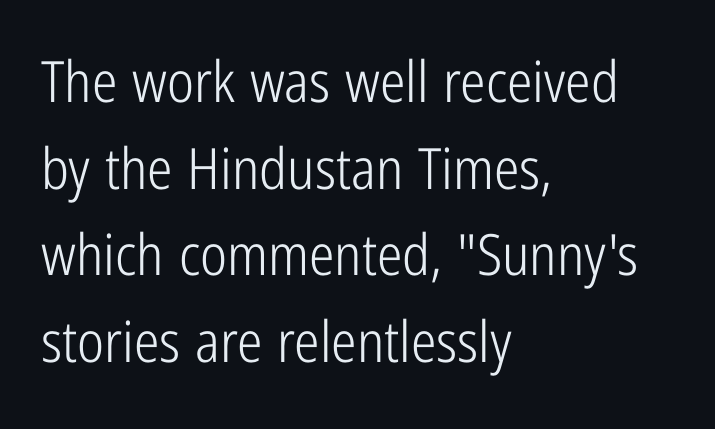
{"serif": "no", "italic": "no", "bold": "no", "weight": "light", "width": "condensed", "stroke_contrast": "low", "x_height": "medium", "monospaced": "no", "underline": "no", "align": "left", "line_spacing": "normal", "line_spacing_ratio": 1.52, "letter_spacing": "normal", "letter_spacing_em": 0.0, "glyph_px": 57}
